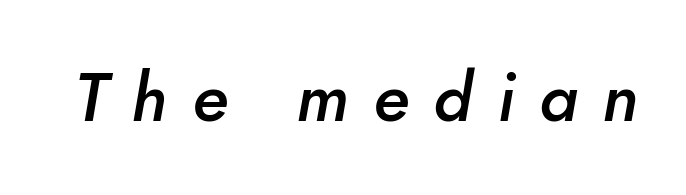
{"italic": "yes", "lean": "right", "slant_degrees": 10, "bold": "semi", "weight": "semibold", "width": "normal", "stroke_contrast": "low", "x_height": "small", "monospaced": "no", "underline": "no", "letter_spacing": "wide", "letter_spacing_em": 0.36, "glyph_px": 68}
